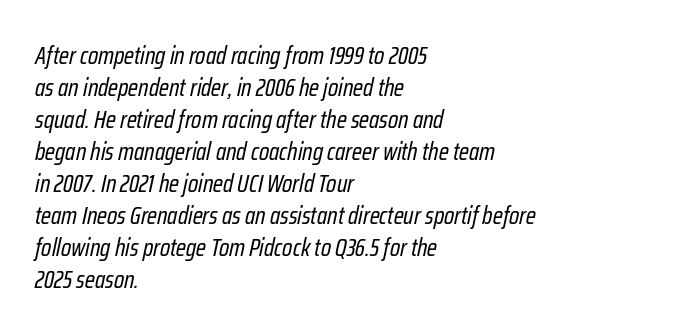
The image shows 25 px text type, italic (leaning right); set left-aligned, normal line spacing (1.28x), normal letter spacing, not underlined.
